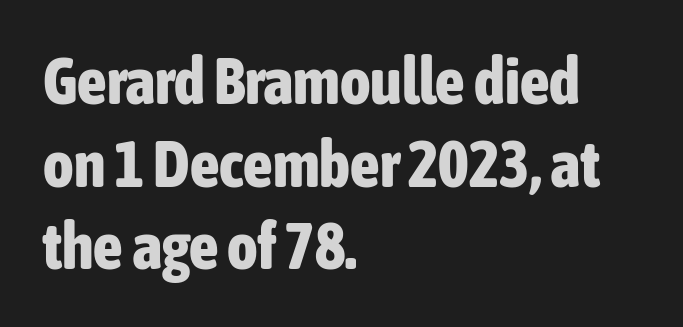
On the weight axis this lands at bold, roughly 700. The letters stand upright; this is a roman face. A normal amount of white space separates one row of letters from the next. Leftover space on each line is placed entirely after the last word. Varying glyph widths throughout — classic text-font behaviour. The designer went with a sans here, leaving each stem footless.
